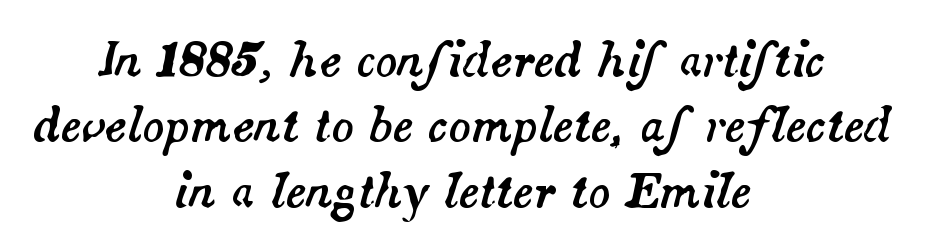
Q: Is the text italic (slanted)? A: Yes, it leans right by about 14 degrees.
Q: Is the text underlined? A: No.
Q: How is the paragraph aligned? A: Centered.
Q: Is the spacing between letters normal or unusually wide? A: Normal.
Q: Is the spacing between lines tight, normal or loose? A: Normal.
Q: Width (condensed, normal, or wide)? A: Normal.
Q: Stroke contrast? A: Medium.
Q: x-height? A: Small.
Q: Monospaced? A: No.
